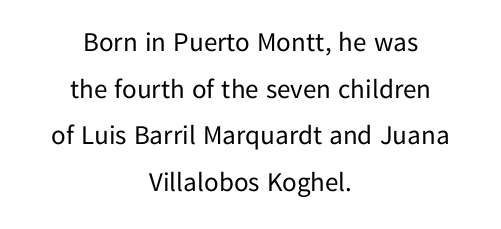
The image shows 27 px text type, upright; set centered, line spacing 1.73x, normal letter spacing, not underlined.
